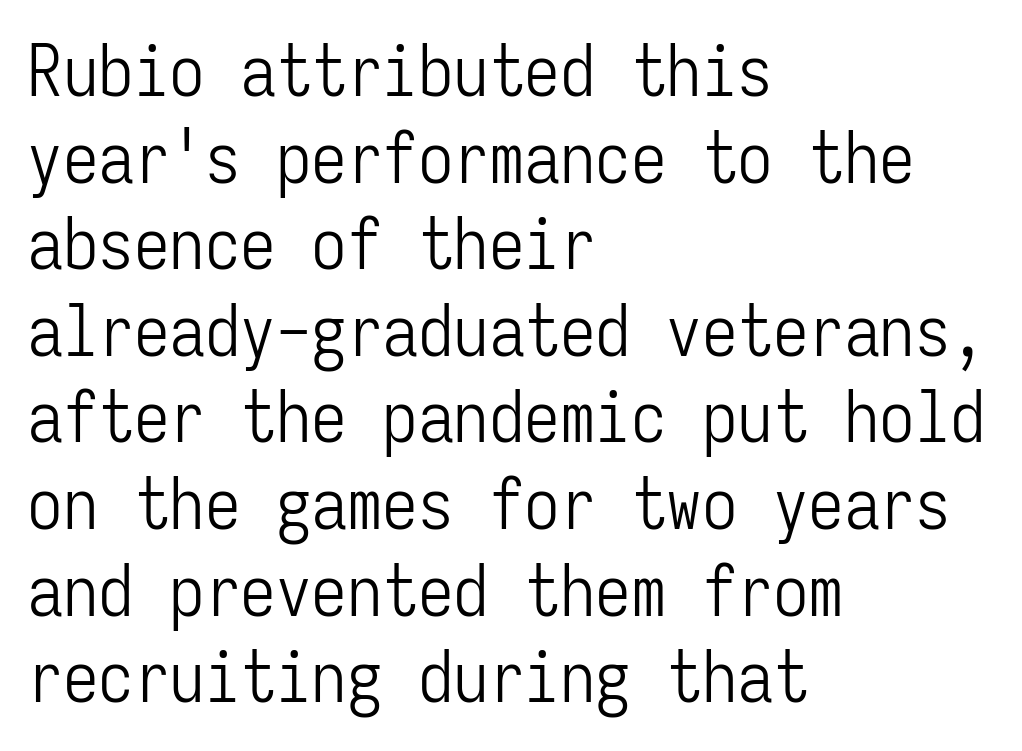
The gaps between neighbouring characters are ordinary and unremarkable. This is sans-serif lettering, the kind often seen on screens and signage. Every row of glyphs begins at an identical x-position on the left. Stems and bowls with no extra thickness — not bold. Posture: straight, roman, zero tilt.
